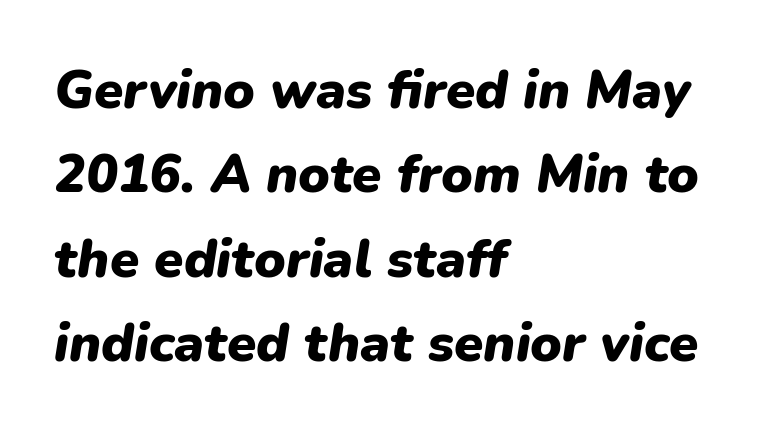
The image shows 53 px heavy type, italic (leaning right); set left-aligned, normal line spacing (1.59x), normal letter spacing, not underlined; low stroke contrast and a medium x-height.
